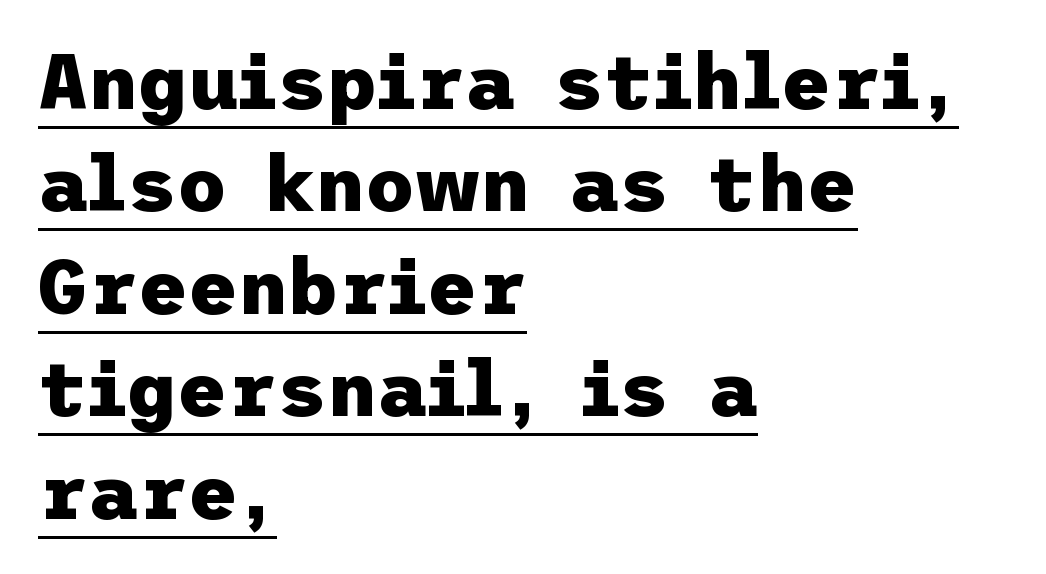
This block has exactly the height ordinary leading produces. The face used here has the dense, thick strokes of a bold. Every row of glyphs begins at an identical x-position on the left. Characters remain perfectly vertical along every line. Emphasis is given by a line drawn under the lettering.
